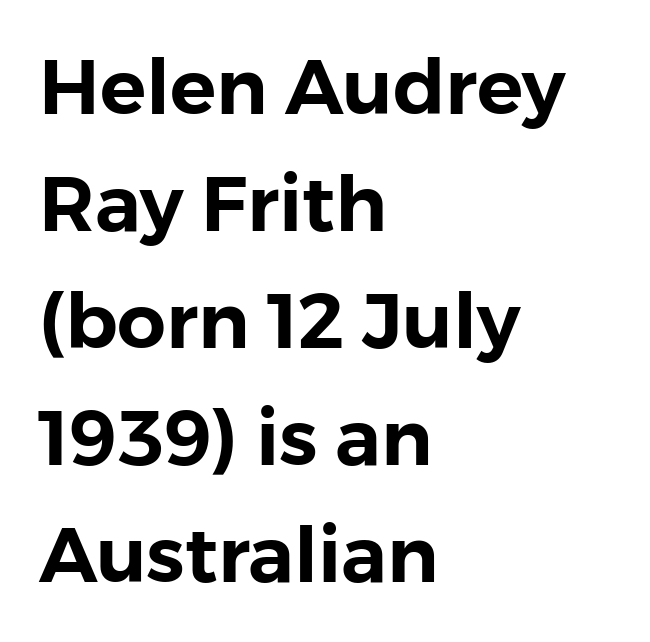
{"serif": "no", "italic": "no", "width": "normal", "x_height": "medium", "monospaced": "no", "underline": "no", "align": "left", "line_spacing": "normal", "line_spacing_ratio": 1.52, "letter_spacing": "normal", "letter_spacing_em": 0.0, "glyph_px": 77}
